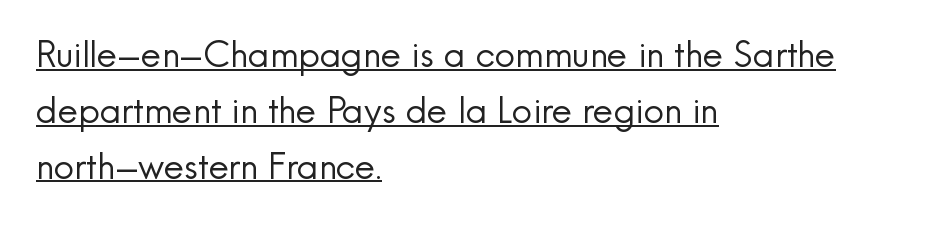
Short note: letters normally spaced. Decoration check: the copy is underlined. Here the designer chose a conventional face with non-uniform glyph widths. If you drew a line through each stem, it would be perfectly vertical. Horizontal alignment here is leftward, the default for most running prose.
